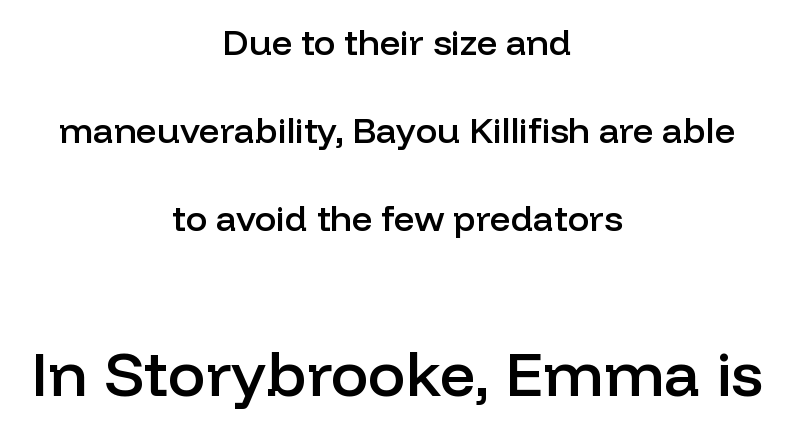
{"serif": "no", "italic": "no", "bold": "semi", "weight": "semibold", "width": "normal", "stroke_contrast": "low", "x_height": "medium", "monospaced": "no", "underline": "no", "align": "center", "line_spacing": "loose", "line_spacing_ratio": 2.44, "letter_spacing": "normal", "letter_spacing_em": 0.0, "larger_block": "second", "size_ratio": 1.75, "glyph_px": 63}
